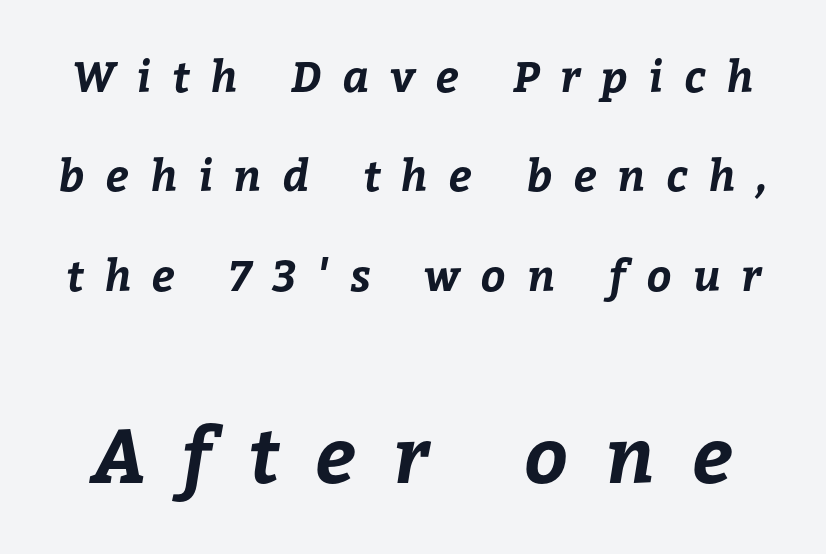
{"bold": "yes", "weight": "bold", "width": "normal", "stroke_contrast": "low", "x_height": "medium", "monospaced": "no", "underline": "no", "line_spacing": "loose", "line_spacing_ratio": 2.31, "letter_spacing": "wide", "letter_spacing_em": 0.49, "larger_block": "second", "size_ratio": 1.77, "glyph_px": 76}
